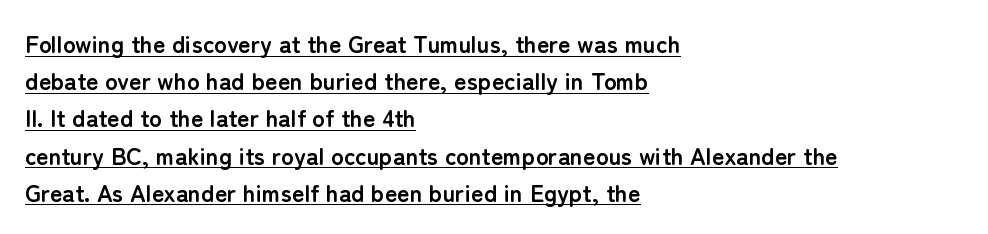
The image shows 24 px bold type, upright; set left-aligned, normal line spacing (1.55x), normal letter spacing, underlined.
